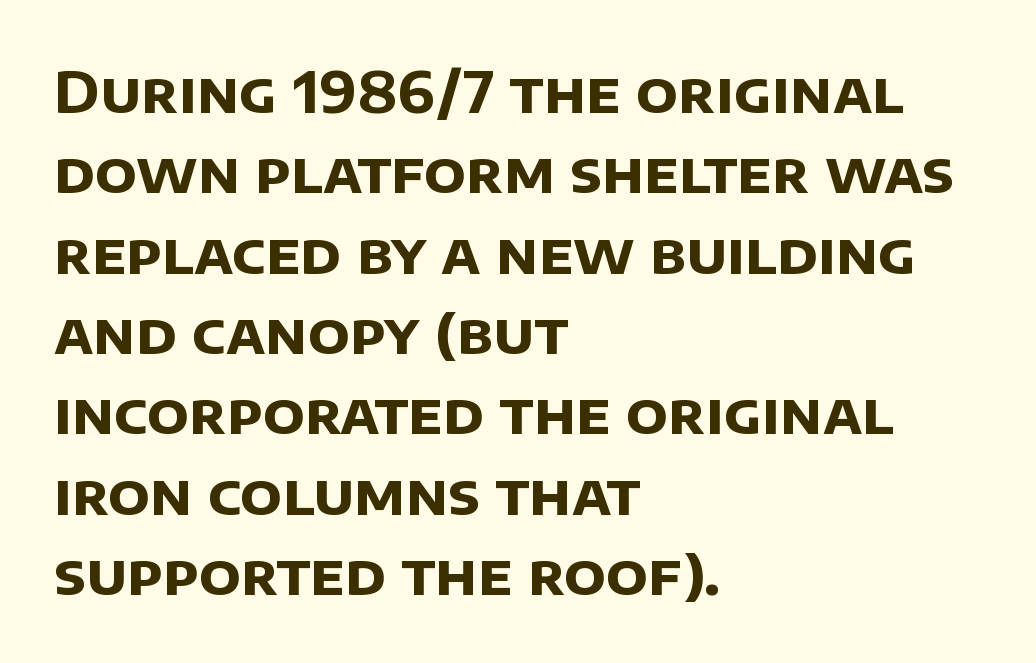
The image shows 57 px bold sans-serif type; set left-aligned, normal line spacing (1.41x), normal letter spacing, not underlined; low stroke contrast and a large x-height.
